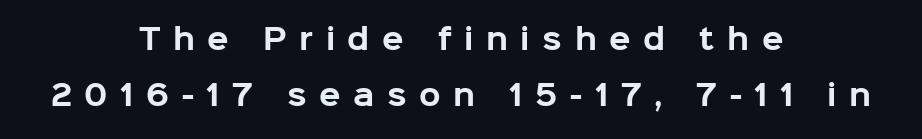
Whoever set this chose breathing room over compactness in the vertical rhythm. Inter-character spacing is expanded well beyond the font's built-in metrics. Glance below the letters and you will spot only blank space. The passage shown is typed in a proportional face where columns would drift.
